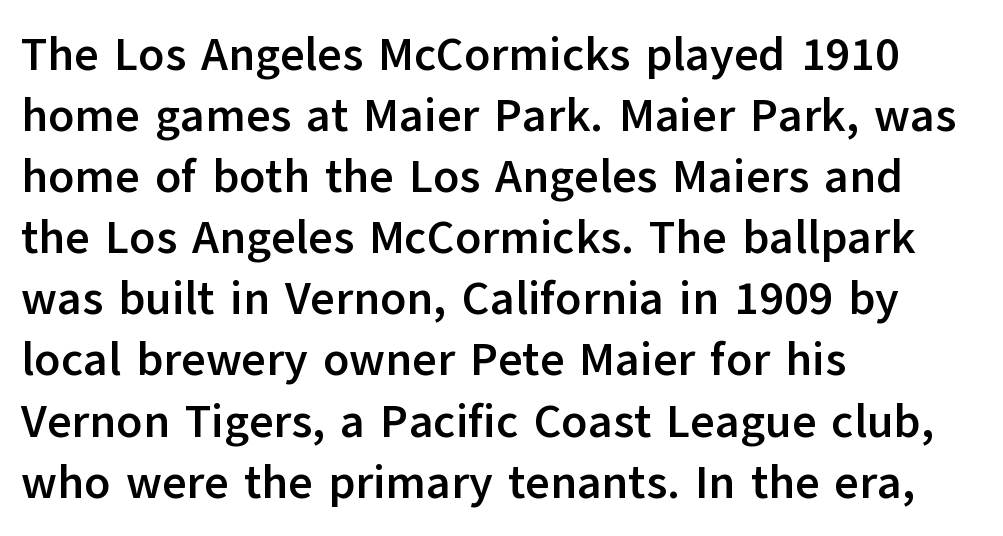
{"serif": "no", "italic": "no", "bold": "yes", "weight": "semibold", "width": "normal", "stroke_contrast": "low", "x_height": "medium", "monospaced": "no", "underline": "no", "align": "left", "line_spacing": "normal", "line_spacing_ratio": 1.3, "letter_spacing": "normal", "letter_spacing_em": 0.0, "glyph_px": 47}
